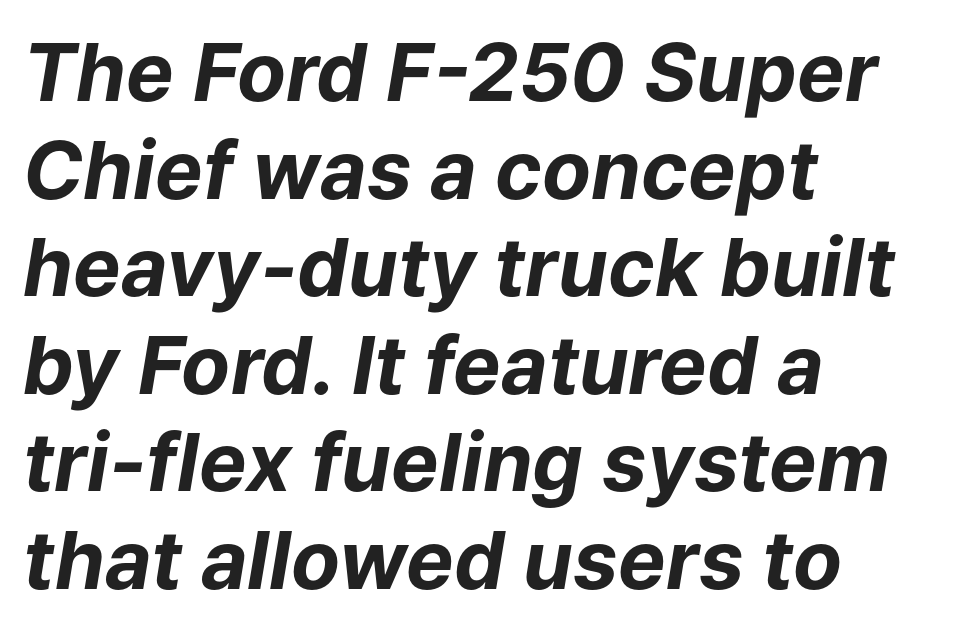
The passage shown is typed in a proportional face where columns would drift. Beneath every word, the page is bare. Plenty of ink on the page — the face is bold. Reading down the block, your eye returns to a fixed left position each line.
